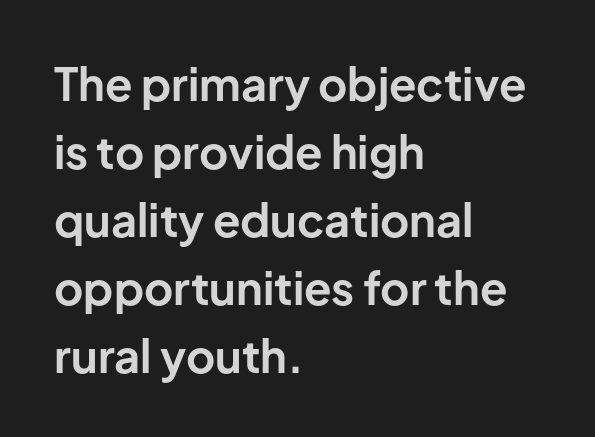
The image shows 45 px bold sans-serif type, upright; set left-aligned, normal line spacing (1.51x), normal letter spacing, not underlined; low stroke contrast and a medium x-height.
